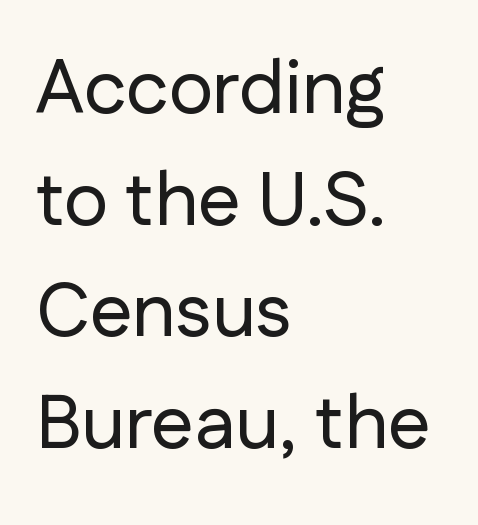
{"serif": "no", "italic": "no", "width": "normal", "stroke_contrast": "low", "x_height": "medium", "monospaced": "no", "underline": "no", "align": "left", "line_spacing": "normal", "line_spacing_ratio": 1.47, "letter_spacing": "normal", "letter_spacing_em": 0.0, "glyph_px": 76}
